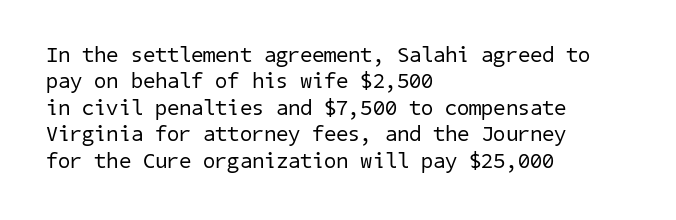
On a weight scale, this lands at 450 or below. Is the block centered? No — it sits flush against the left margin. The strip under each line holds only bare page. What stands out about the letter spacing? Nothing — it is the standard amount.
